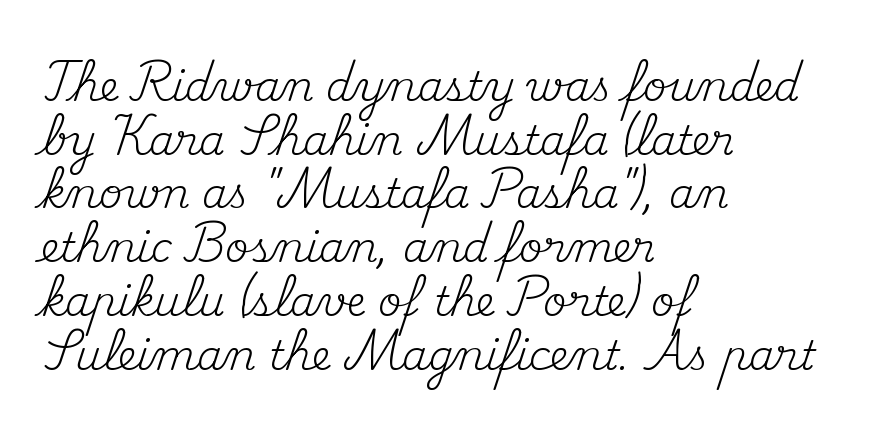
The compositor pushed each line to the left boundary. A clean baseline with only descenders dipping below it. Regarding serifs, this sample has them. These lines sit exactly where default settings would place them. Each stroke keeps to a modest, everyday thickness or less.
